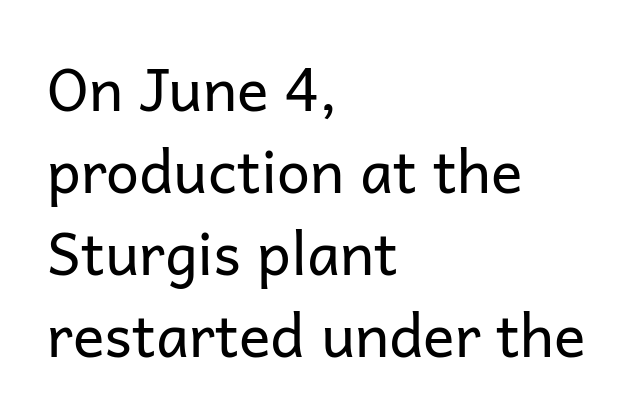
Q: Is the text bold? A: No.
Q: Is the text italic (slanted)? A: No, it is upright.
Q: Is the typeface a serif or a sans-serif typeface? A: Sans-serif.
Q: Is the text underlined? A: No.
Q: How is the paragraph aligned? A: Left-aligned.
Q: Is the spacing between letters normal or unusually wide? A: Normal.
Q: Is the spacing between lines tight, normal or loose? A: Normal.
Q: Width (condensed, normal, or wide)? A: Normal.
Q: Stroke contrast? A: Low.
Q: x-height? A: Medium.
Q: Monospaced? A: No.
